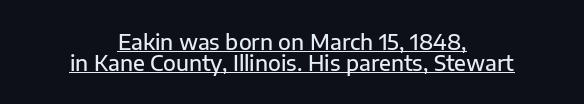
Words appear dense and cohesive because spacing is normal. The font's upright variant was chosen for this text. The sample has been set in demibold, a notch under bold. Has an underline been added? It has. Tightly led — the rows are bunched. These lines are centered, leaving both edges ragged.
